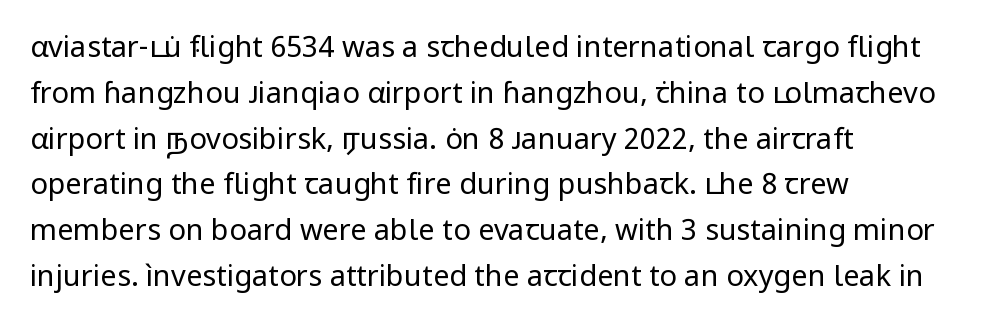
The image shows 29 px regular-weight sans-serif type, upright; set left-aligned, normal line spacing (1.58x), normal letter spacing, not underlined; low stroke contrast and a medium x-height.
